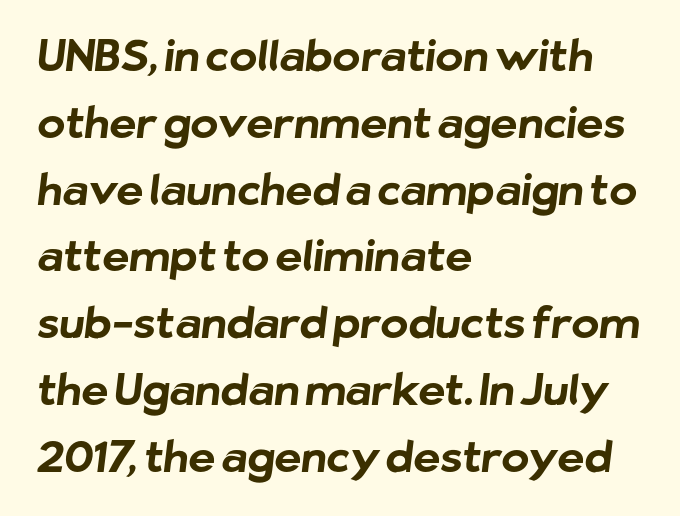
Each word holds together tightly as a unit, with standard inter-letter gaps. The characters look thick and weighty, a clear bold. The glyphs in this specimen are sans serif. Is this a fixed-width face? No — the glyphs have proportional, varying widths. Visually the block forms a straight wall on the left and a jagged coastline on the right. Letters rest on an invisible, unmarked baseline.
